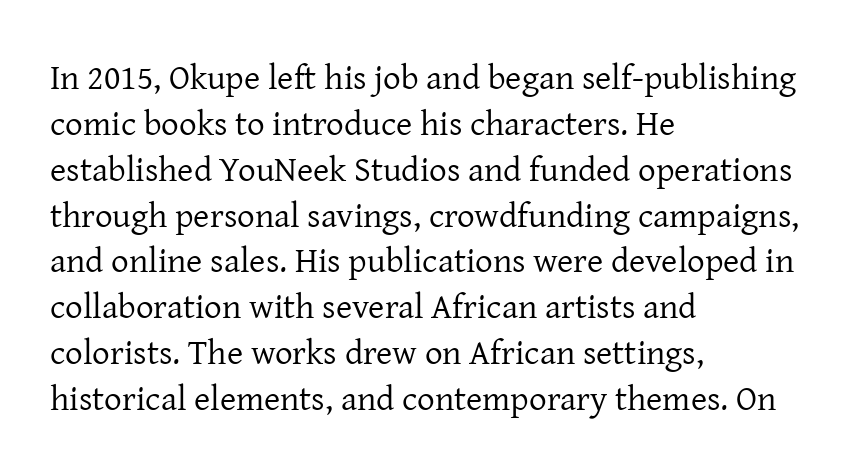
The image shows 35 px regular-weight serif type, upright; set left-aligned, normal line spacing (1.31x), normal letter spacing, not underlined; low stroke contrast and a medium x-height.
